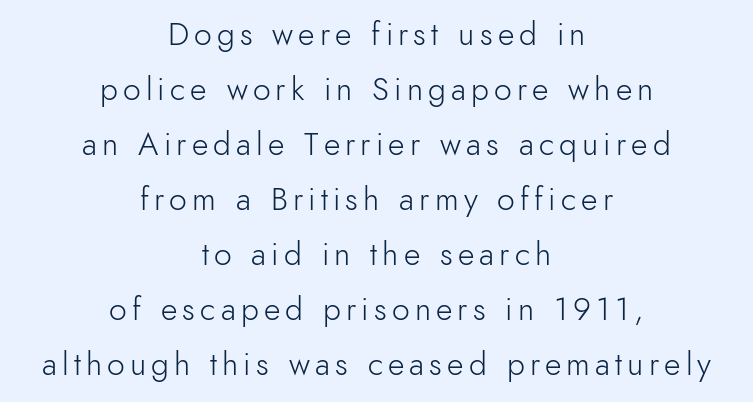
Upright lettering throughout. Underlining? Definitely not there. The text was rendered using a sans face with plain stroke endings. The lines are quadded center. Character widths vary here, with narrow letters taking less room than wide ones.
